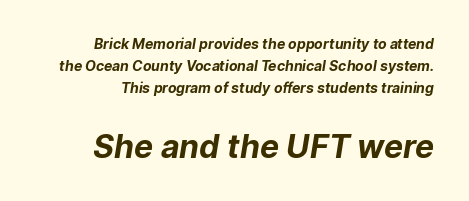
Check under the words: just untouched page. A dark, heavy texture on the line: the type is bold. Tracking here is standard; glyphs follow each other at the usual distance. The characters display no serif detailing; their extremities are plain.
